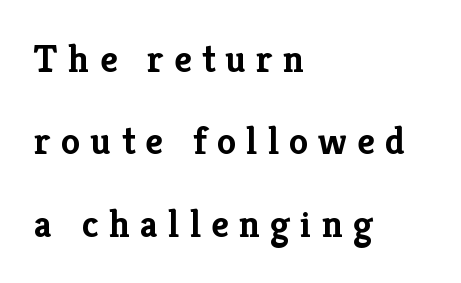
{"serif": "yes", "italic": "no", "bold": "yes", "weight": "semibold", "width": "normal", "stroke_contrast": "low", "x_height": "medium", "monospaced": "no", "underline": "no", "align": "left", "line_spacing": "loose", "line_spacing_ratio": 2.11, "letter_spacing": "wide", "letter_spacing_em": 0.26, "glyph_px": 39}
